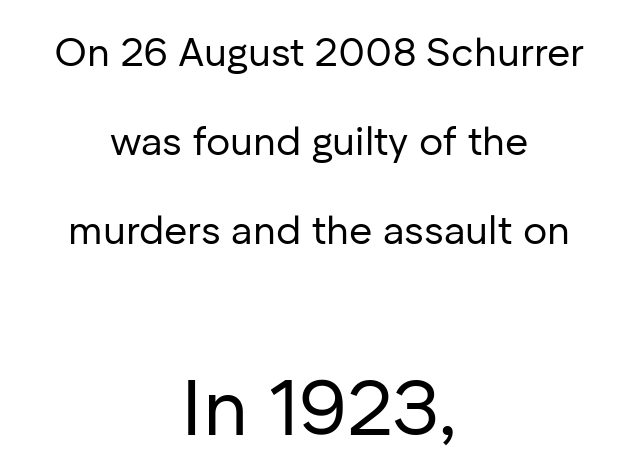
Inter-character spacing is left at the font's built-in metrics. The block sitting lower on the canvas is the one with enlarged characters. Centered paragraph, ragged on both sides. In terms of leading, this rendering errs on the spacious side. This is roman type, the default non-slanted kind.
